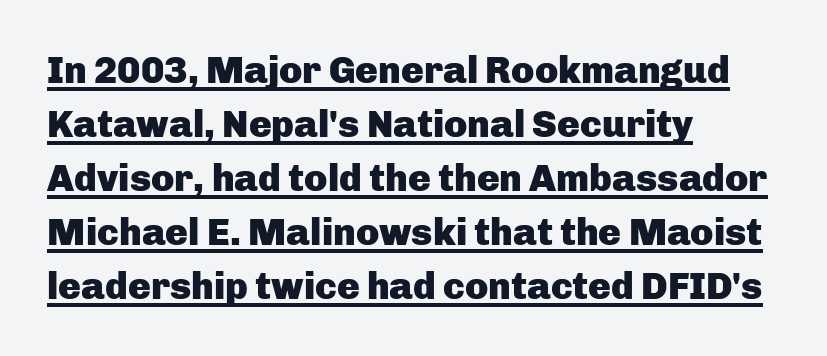
{"serif": "no", "italic": "no", "bold": "yes", "weight": "heavy", "width": "normal", "stroke_contrast": "low", "x_height": "medium", "monospaced": "no", "underline": "yes", "align": "left", "line_spacing": "normal", "line_spacing_ratio": 1.42, "letter_spacing": "normal", "letter_spacing_em": 0.0, "glyph_px": 38}
